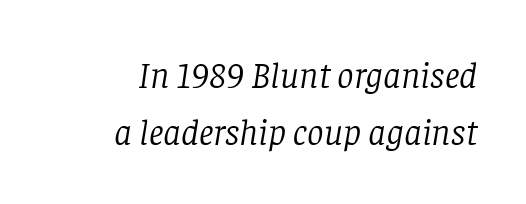
Q: Is the text bold? A: No.
Q: Is the text italic (slanted)? A: Yes, it leans right by about 8 degrees.
Q: Is the typeface a serif or a sans-serif typeface? A: Serif.
Q: Is the text underlined? A: No.
Q: How is the paragraph aligned? A: Right-aligned.
Q: Is the spacing between letters normal or unusually wide? A: Normal.
Q: Is the spacing between lines tight, normal or loose? A: Normal.
Q: Width (condensed, normal, or wide)? A: Normal.
Q: Stroke contrast? A: Low.
Q: x-height? A: Large.
Q: Monospaced? A: No.
